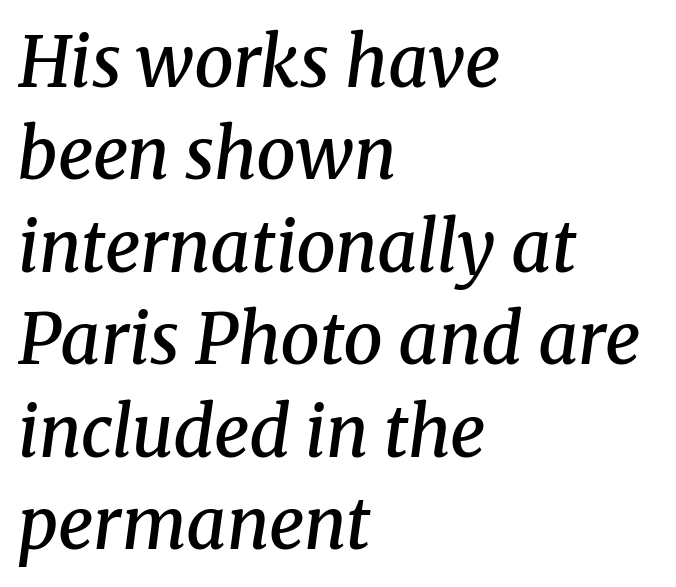
Q: Is the text bold? A: Semi-bold.
Q: Is the text italic (slanted)? A: Yes, it leans right by about 8 degrees.
Q: Is the typeface a serif or a sans-serif typeface? A: Serif.
Q: Is the text underlined? A: No.
Q: How is the paragraph aligned? A: Left-aligned.
Q: Is the spacing between letters normal or unusually wide? A: Normal.
Q: Is the spacing between lines tight, normal or loose? A: Normal.
Q: Width (condensed, normal, or wide)? A: Normal.
Q: Stroke contrast? A: Medium.
Q: x-height? A: Medium.
Q: Monospaced? A: No.
